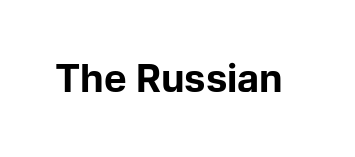
Q: Is the text bold? A: Yes.
Q: Is the text italic (slanted)? A: No, it is upright.
Q: Is the typeface a serif or a sans-serif typeface? A: Sans-serif.
Q: Is the text underlined? A: No.
Q: Is the spacing between letters normal or unusually wide? A: Normal.
Q: Width (condensed, normal, or wide)? A: Normal.
Q: Stroke contrast? A: Low.
Q: x-height? A: Medium.
Q: Monospaced? A: No.
